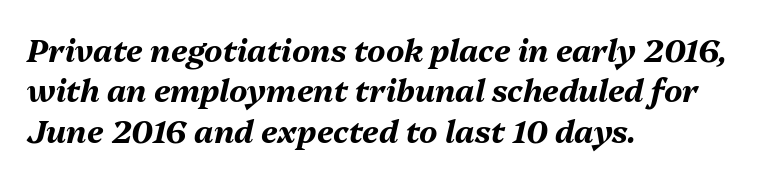
Q: Is the text bold? A: Yes.
Q: Is the text italic (slanted)? A: Yes, it leans right by about 13 degrees.
Q: Is the text underlined? A: No.
Q: How is the paragraph aligned? A: Left-aligned.
Q: Is the spacing between letters normal or unusually wide? A: Normal.
Q: Is the spacing between lines tight, normal or loose? A: Normal.
Q: Width (condensed, normal, or wide)? A: Normal.
Q: Stroke contrast? A: Medium.
Q: x-height? A: Medium.
Q: Monospaced? A: No.
